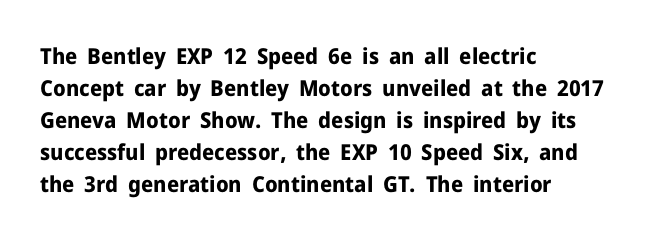
Q: Is the text bold? A: Yes.
Q: Is the text italic (slanted)? A: No, it is upright.
Q: Is the text underlined? A: No.
Q: How is the paragraph aligned? A: Left-aligned.
Q: Is the spacing between letters normal or unusually wide? A: Normal.
Q: Is the spacing between lines tight, normal or loose? A: Normal.
